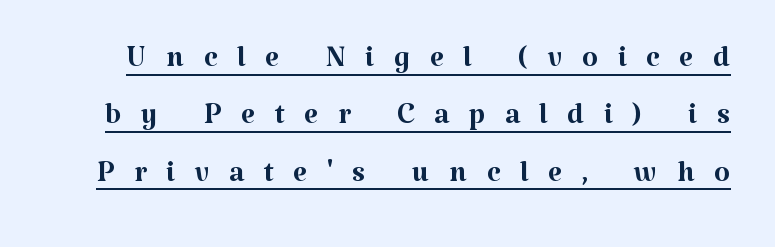
These lines are composed in type with serifs. Leading matches the norm, producing a regular column. Designer's note — italics off, roman on. Character widths vary here, with narrow letters taking less room than wide ones.
